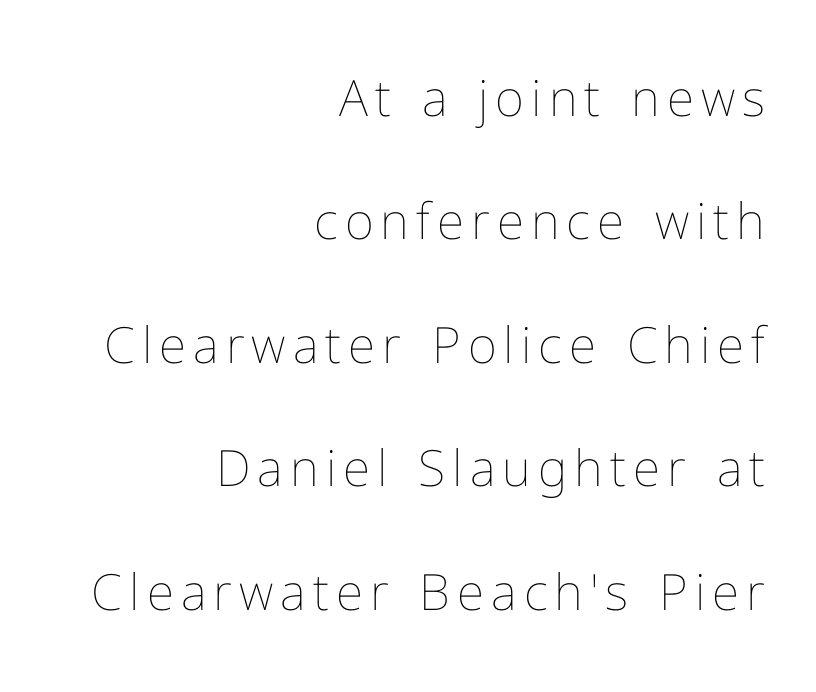
Q: Is the text bold? A: No.
Q: Is the text italic (slanted)? A: No, it is upright.
Q: Is the text underlined? A: No.
Q: How is the paragraph aligned? A: Right-aligned.
Q: Is the spacing between lines tight, normal or loose? A: Loose.
Q: Width (condensed, normal, or wide)? A: Normal.
Q: Stroke contrast? A: Low.
Q: x-height? A: Medium.
Q: Monospaced? A: No.
